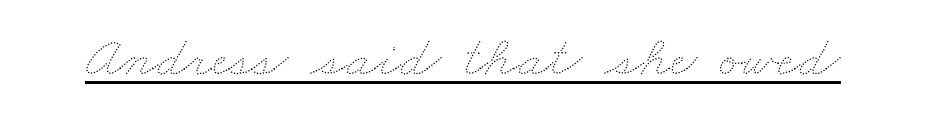
The image shows 58 px thin, wide type; set normal letter spacing, underlined; medium stroke contrast and a small x-height.
